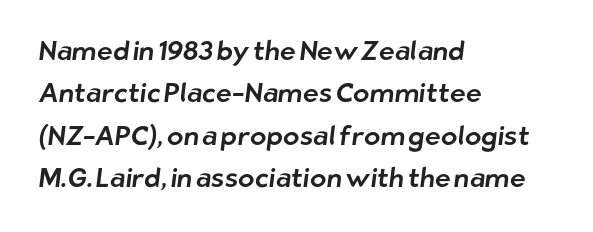
The image shows 27 px text type; set left-aligned, normal line spacing (1.57x), normal letter spacing, not underlined.
